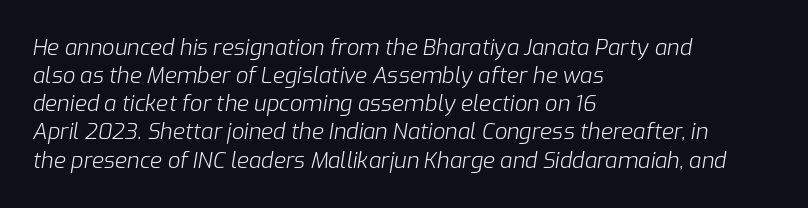
The image shows 22 px text type, italic (leaning right); set left-aligned, normal line spacing (1.28x), normal letter spacing, not underlined.
